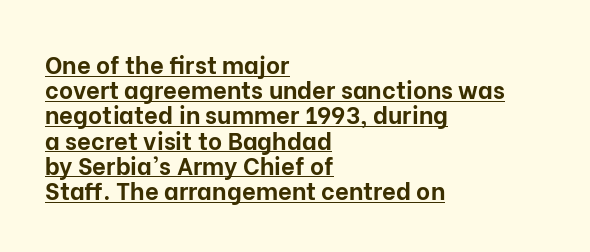
{"italic": "no", "bold": "yes", "underline": "yes", "align": "left", "line_spacing": "tight", "line_spacing_ratio": 1.05, "letter_spacing": "normal", "letter_spacing_em": 0.0, "glyph_px": 24}
